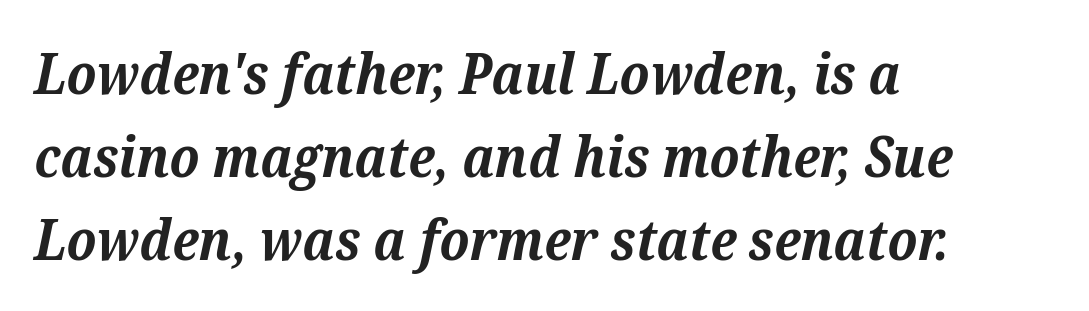
Old-style or modern, the face here clearly has serifs. A full-strength bold gives these letters their thick strokes. Rule under the text: the space is simply empty. Compared with typical body copy, the letter spacing here is the same. Designer's note — italics engaged. Notice how the passage keeps a crisp vertical edge on the left only.
